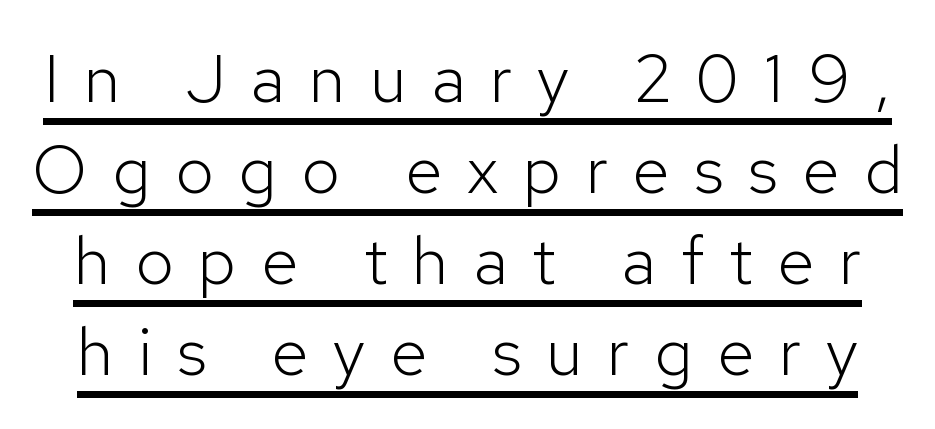
{"serif": "no", "italic": "no", "bold": "no", "weight": "light", "width": "normal", "stroke_contrast": "low", "x_height": "medium", "monospaced": "no", "underline": "yes", "line_spacing": "normal", "line_spacing_ratio": 1.34, "letter_spacing": "wide", "letter_spacing_em": 0.36, "glyph_px": 68}
